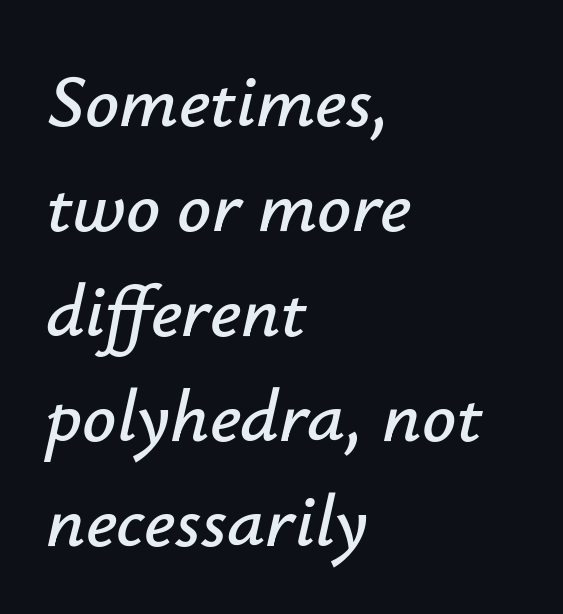
The image shows 75 px text type, italic (leaning right); set left-aligned, normal line spacing (1.4x), normal letter spacing, not underlined; low stroke contrast and a small x-height.
